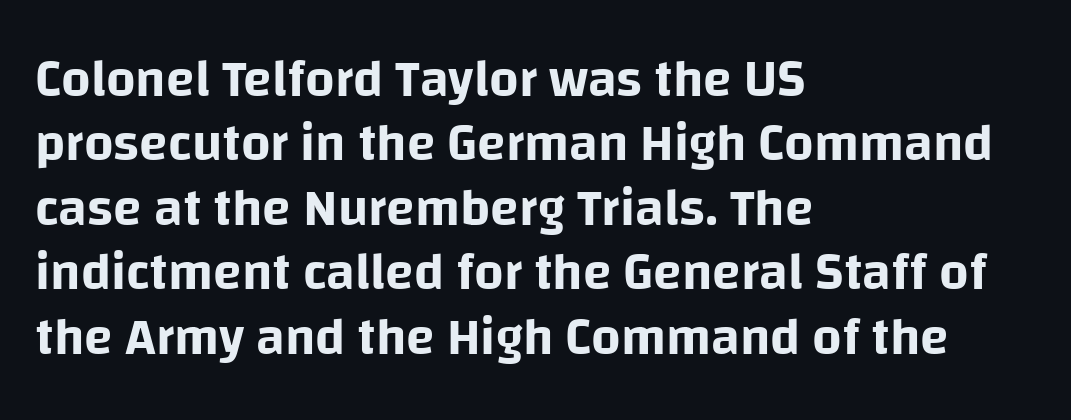
The baseline area is clear. Notice how the passage keeps a crisp vertical edge on the left only. The letters sit at their default tracking, neither squeezed nor spread. This sample has the flowing, uneven cadence of proportional lettering. The designer went with a sans here, leaving each stem footless. Every stem runs plumb, perpendicular to the baseline.
